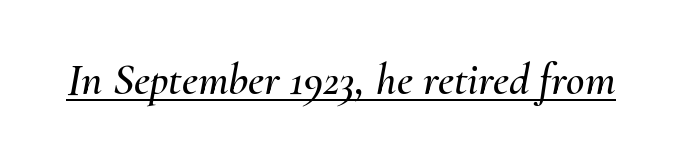
The image shows 45 px text type, italic (leaning right); set normal letter spacing, underlined; medium stroke contrast and a small x-height.
